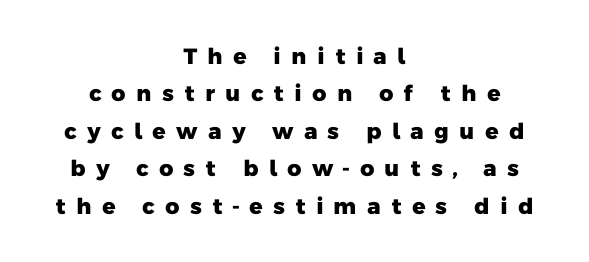
The image shows 22 px bold type; set centered, normal line spacing (1.7x), unusually wide letter spacing (+0.45 em), not underlined.
